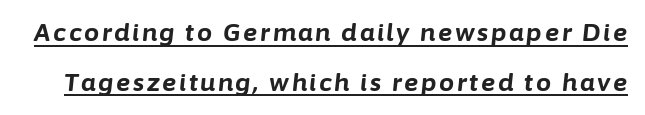
{"italic": "yes", "lean": "right", "slant_degrees": 6, "bold": "yes", "underline": "yes", "line_spacing": "loose", "line_spacing_ratio": 2.07, "glyph_px": 24}
